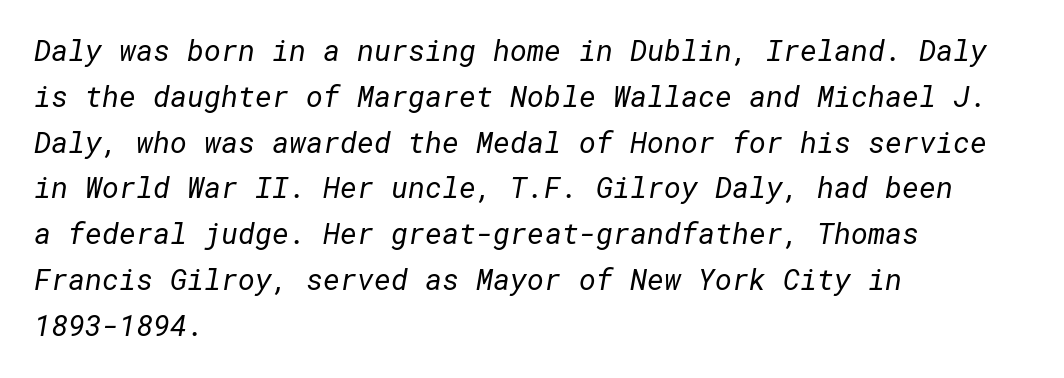
Nobody touched the tracking dial on this one. Each new line begins a customary step beneath the previous one. Descenders hang freely into open space. The characters display no serif detailing; their extremities are plain.
